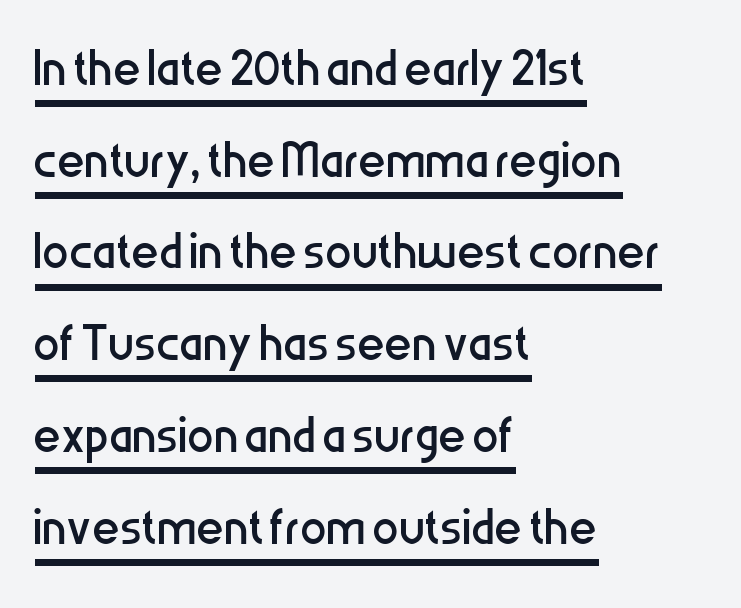
Heft: none added — not bold. Typographically, this falls in the sans-serif category. Notice how the stems are strictly vertical — no italics here. Nothing unusual about the tracking: characters are spaced as the font intends. A typesetter would call this proportional, since set widths differ per character. Evenly set lines give the paragraph a standard silhouette.
